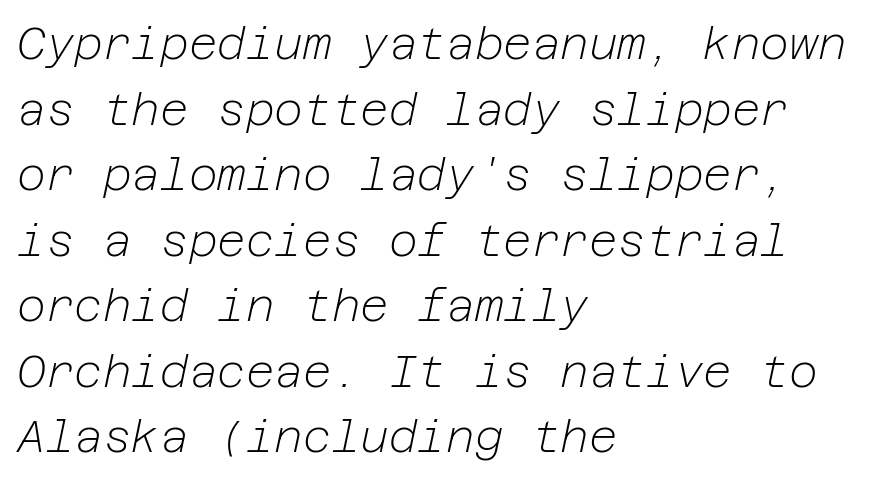
Quick note: underline off. The strokes carry an ordinary text weight at most. This rendering leaves character spacing at its baseline value. The line-height multiplier appears to be the usual default. The rendering applies a slant to the glyphs. Notice how the passage keeps a crisp vertical edge on the left only.
